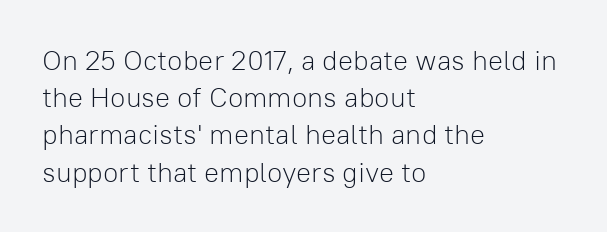
Q: Is the text bold? A: No.
Q: Is the text italic (slanted)? A: No, it is upright.
Q: Is the typeface a serif or a sans-serif typeface? A: Sans-serif.
Q: Is the text underlined? A: No.
Q: How is the paragraph aligned? A: Left-aligned.
Q: Is the spacing between letters normal or unusually wide? A: Normal.
Q: Is the spacing between lines tight, normal or loose? A: Normal.
Q: Width (condensed, normal, or wide)? A: Normal.
Q: Stroke contrast? A: Low.
Q: x-height? A: Medium.
Q: Monospaced? A: No.
